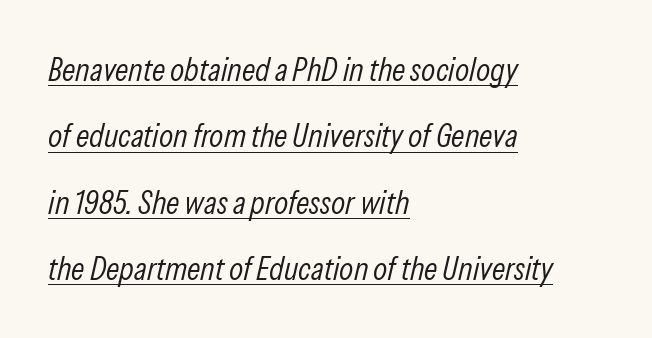
{"italic": "yes", "lean": "right", "slant_degrees": 13, "bold": "no", "weight": "light", "width": "condensed", "stroke_contrast": "low", "x_height": "medium", "monospaced": "no", "underline": "yes", "align": "left", "line_spacing": "loose", "line_spacing_ratio": 2.01, "letter_spacing": "normal", "letter_spacing_em": 0.0, "glyph_px": 33}
